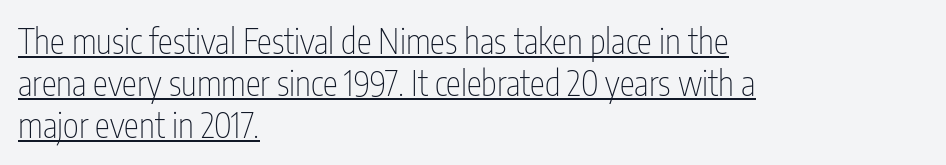
The rendering anchors every line to the left-hand side. Somebody hit Ctrl+U on this one — the words are underlined. Letter spacing: default. Character widths vary here, with narrow letters taking less room than wide ones.
